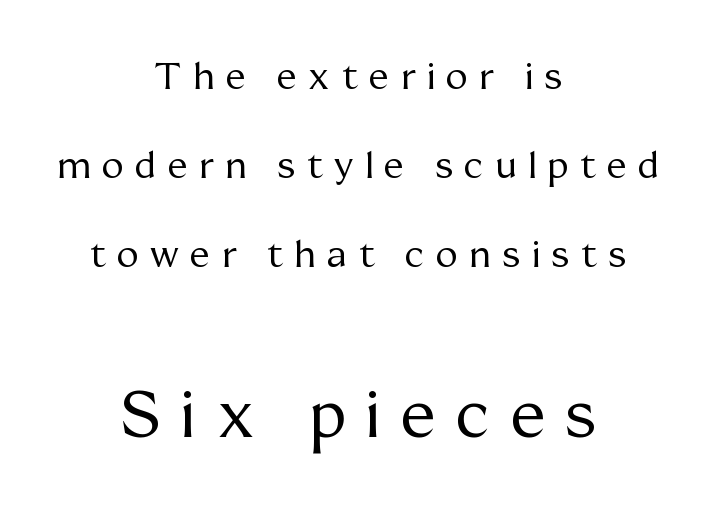
Descenders are the only things crossing below the line. In terms of letterform style, serifs are clearly present. The strokes are not fattened; the text isn't bold. This sample is center-justified, so both line endings float freely. Students, observe: this is what heavily led, spacious text looks like.
